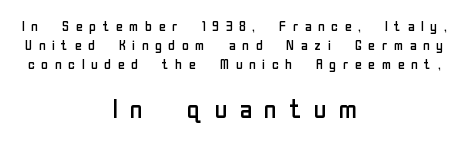
The image shows 26 px text type, upright; set centered, normal line spacing (1.37x), unusually wide letter spacing (+0.37 em), not underlined; the second (bottom) block is 1.86x larger.
